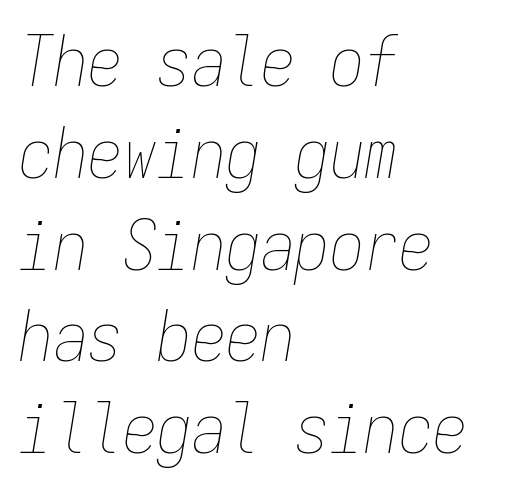
The image shows 69 px thin, condensed type, italic (leaning right), monospaced; set left-aligned, normal line spacing (1.33x), normal letter spacing, not underlined; low stroke contrast and a medium x-height.
